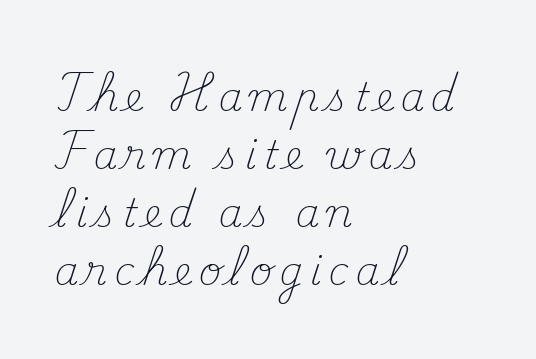
The typeface chosen for these lines features serifs. A bare baseline throughout the passage. This block has exactly the height ordinary leading produces. Each letter keeps its own natural width here, so spacing adapts to shape. Weight: not bold — regular or lighter.
